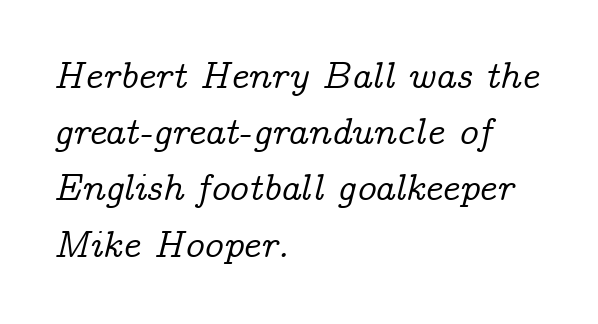
The zone under the glyphs is completely vacant. Honestly, the letter spacing is just normal — you wouldn't notice it. The letters advance in unequal steps, a hallmark of proportional type. Rows of type keep a routine distance in the vertical direction. Is this a sans? No — the strokes have serifs.
